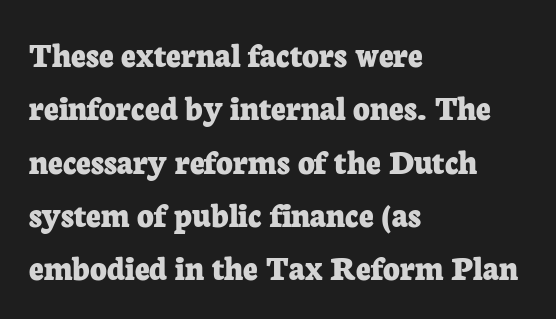
Has an underline been added? It has not. The face used here is seriffed, in the tradition of book romans. The font is running at its bold setting. Regarding leading, the lines here are spaced in the standard way. This is roman type, the default non-slanted kind.
